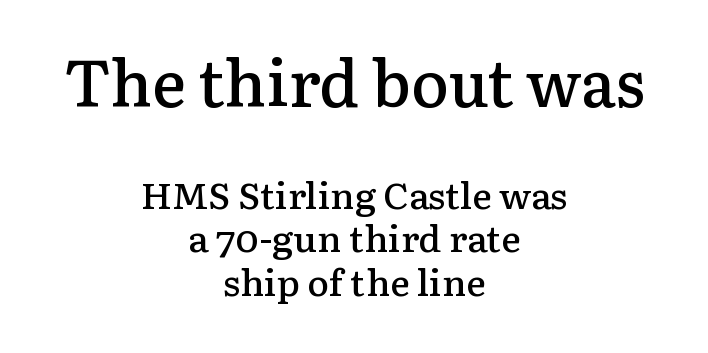
{"serif": "yes", "italic": "no", "bold": "semi", "weight": "semibold", "width": "normal", "stroke_contrast": "low", "x_height": "medium", "monospaced": "no", "underline": "no", "align": "center", "line_spacing_ratio": 1.18, "letter_spacing": "normal", "letter_spacing_em": 0.0, "larger_block": "first", "size_ratio": 1.73, "glyph_px": 64}
